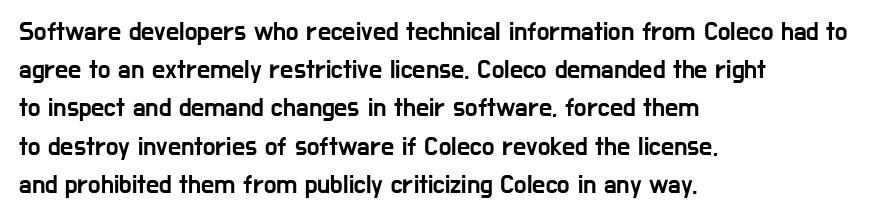
Glance below the letters and you will spot only blank space. Interline gaps are of average width in this sample. The type sits square on the baseline with zero lean. The text block is weighted toward the left margin, trailing off unevenly rightward. These lines keep a tight, regular rhythm from letter to letter.
